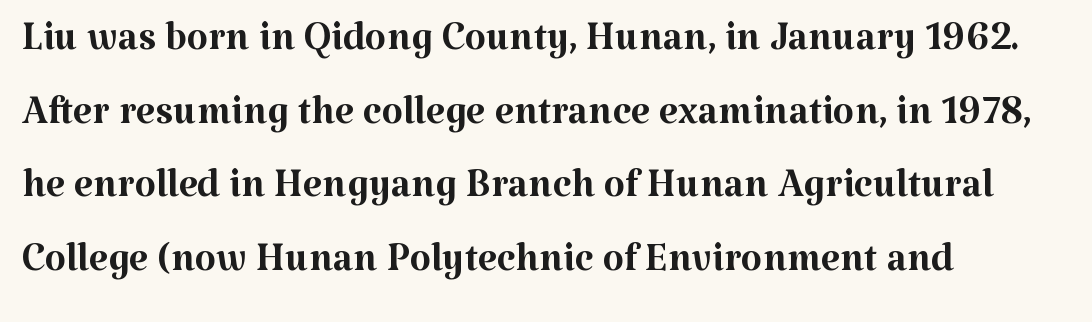
The image shows 55 px regular-weight serif type, upright; set left-aligned, normal line spacing (1.34x), normal letter spacing, not underlined; medium stroke contrast and a medium x-height.
